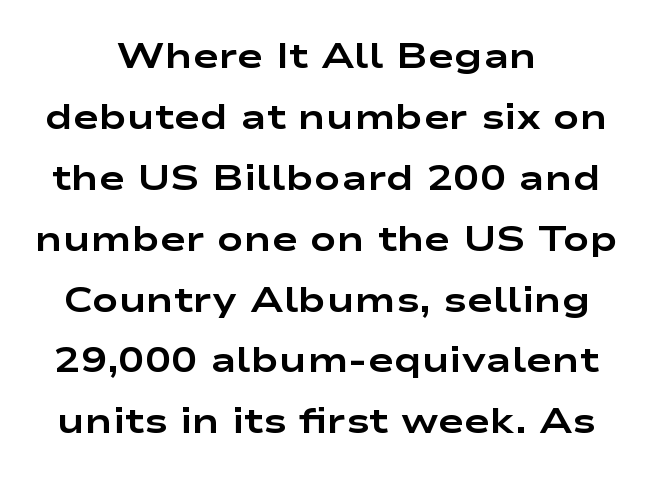
{"serif": "no", "italic": "no", "bold": "yes", "weight": "bold", "width": "wide", "stroke_contrast": "low", "x_height": "medium", "monospaced": "no", "underline": "no", "align": "center", "line_spacing_ratio": 1.74, "letter_spacing": "normal", "letter_spacing_em": 0.0, "glyph_px": 35}
